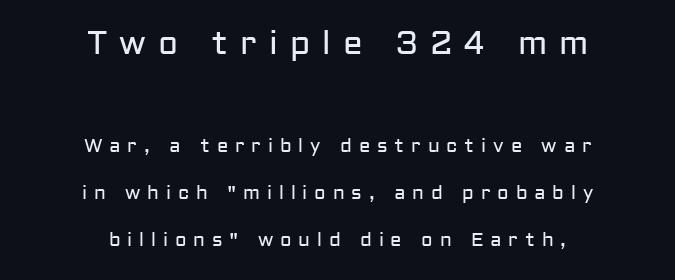
{"serif": "no", "italic": "no", "bold": "no", "weight": "regular", "width": "normal", "stroke_contrast": "low", "x_height": "medium", "monospaced": "no", "underline": "no", "align": "center", "line_spacing": "loose", "line_spacing_ratio": 2.47, "letter_spacing": "wide", "letter_spacing_em": 0.36, "larger_block": "first", "size_ratio": 1.74, "glyph_px": 33}
